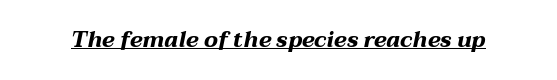
Q: Is the text bold? A: Yes.
Q: Is the text italic (slanted)? A: Yes, it leans right by about 12 degrees.
Q: Is the text underlined? A: Yes.
Q: Is the spacing between letters normal or unusually wide? A: Normal.
